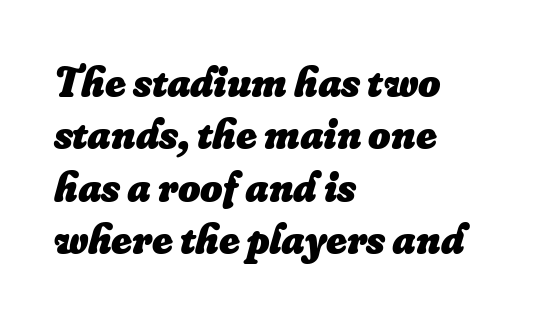
No word sits above an underline. There is no visible air inserted between adjacent glyphs. These lines are rendered in a variable-pitch font. Plenty of ink on the page — the face is bold. The face used here has a pronounced slope to its letters.
